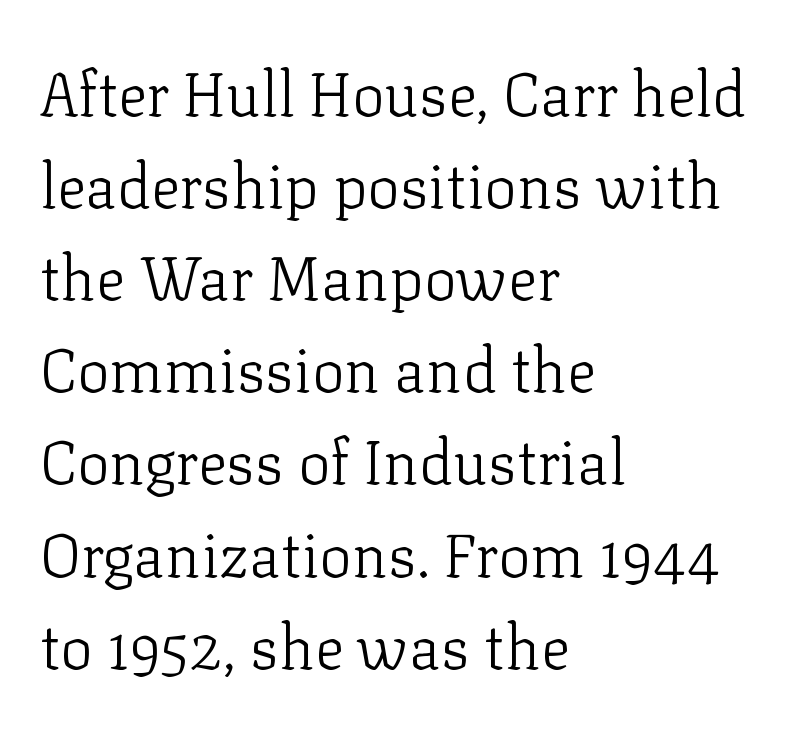
Q: Is the text bold? A: No.
Q: Is the text italic (slanted)? A: No, it is upright.
Q: Is the typeface a serif or a sans-serif typeface? A: Serif.
Q: Is the text underlined? A: No.
Q: How is the paragraph aligned? A: Left-aligned.
Q: Is the spacing between letters normal or unusually wide? A: Normal.
Q: Is the spacing between lines tight, normal or loose? A: Normal.
Q: Width (condensed, normal, or wide)? A: Normal.
Q: Stroke contrast? A: Low.
Q: x-height? A: Medium.
Q: Monospaced? A: No.
